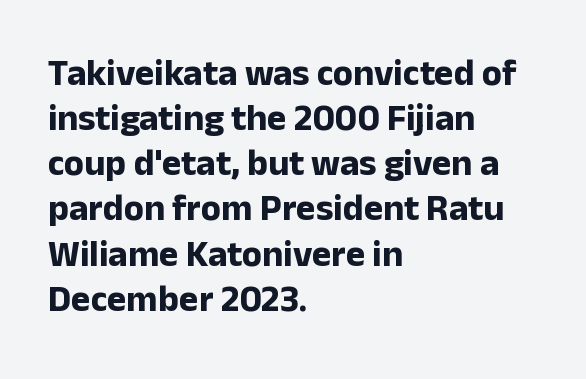
The image shows 37 px bold sans-serif type, upright; set left-aligned, line spacing 1.22x, normal letter spacing, not underlined; low stroke contrast and a medium x-height.
